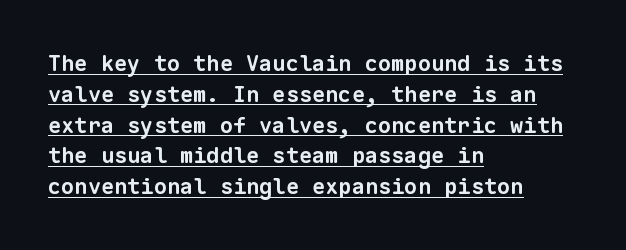
Q: Is the text bold? A: Yes.
Q: Is the text underlined? A: Yes.
Q: How is the paragraph aligned? A: Left-aligned.
Q: Is the spacing between letters normal or unusually wide? A: Normal.
Q: Is the spacing between lines tight, normal or loose? A: Normal.
